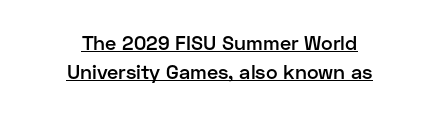
The image shows 20 px text type, upright; set centered, normal line spacing (1.46x), normal letter spacing, underlined.
